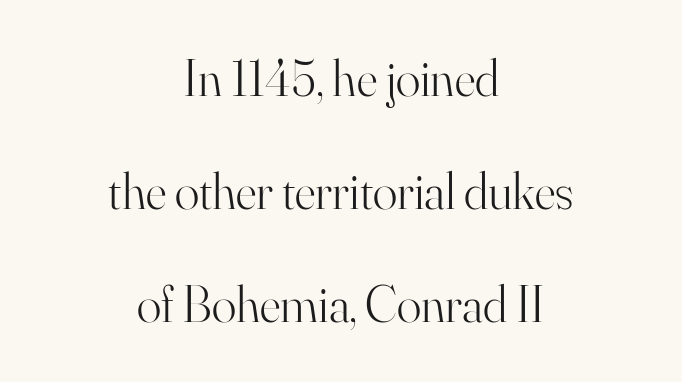
Underline: absent. No letter is thick-stroked: the sample isn't bold. Rows of type keep a wide berth in the vertical direction. Where is the straight margin? There isn't one; the lines are centered. The font's upright variant was chosen for this text.
